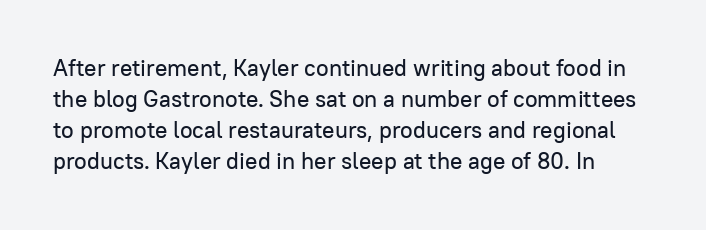
{"italic": "no", "underline": "no", "line_spacing": "normal", "line_spacing_ratio": 1.35, "letter_spacing": "normal", "letter_spacing_em": 0.0, "glyph_px": 23}
